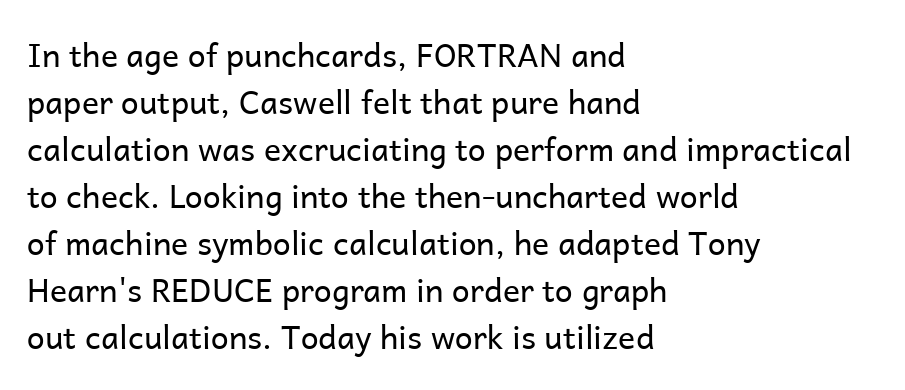
{"serif": "no", "italic": "no", "bold": "no", "weight": "regular", "width": "normal", "stroke_contrast": "low", "x_height": "medium", "monospaced": "no", "underline": "no", "align": "left", "line_spacing": "normal", "line_spacing_ratio": 1.47, "letter_spacing": "normal", "letter_spacing_em": 0.0, "glyph_px": 32}
